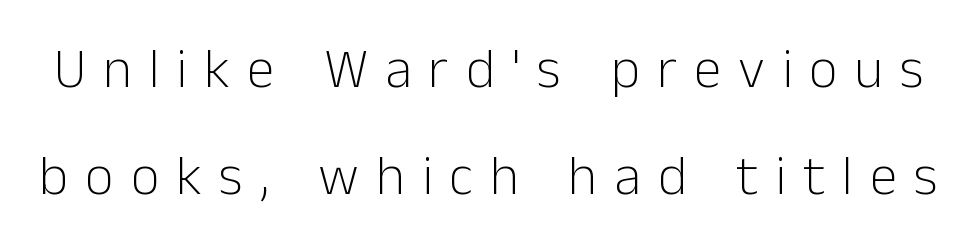
{"serif": "no", "italic": "no", "bold": "no", "weight": "light", "width": "normal", "stroke_contrast": "low", "x_height": "medium", "monospaced": "no", "underline": "no", "line_spacing": "loose", "line_spacing_ratio": 1.91, "letter_spacing": "wide", "letter_spacing_em": 0.3, "glyph_px": 56}
